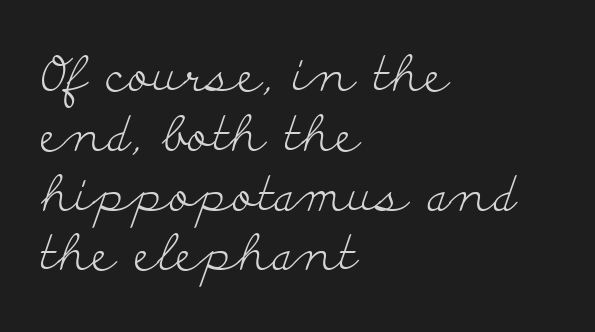
The image shows 49 px light, wide serif type; set left-aligned, line spacing 1.22x, normal letter spacing, not underlined; low stroke contrast and a small x-height.
